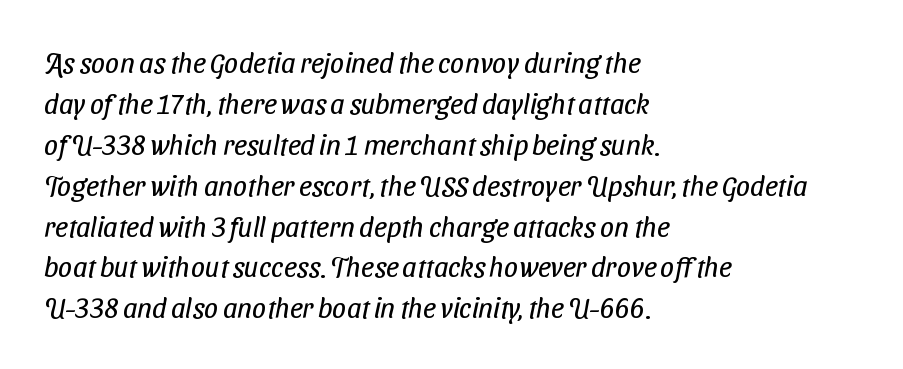
{"serif": "no", "bold": "no", "weight": "regular", "width": "condensed", "stroke_contrast": "low", "x_height": "medium", "monospaced": "no", "underline": "no", "align": "left", "line_spacing": "normal", "line_spacing_ratio": 1.46, "letter_spacing": "normal", "letter_spacing_em": 0.0, "glyph_px": 28}
